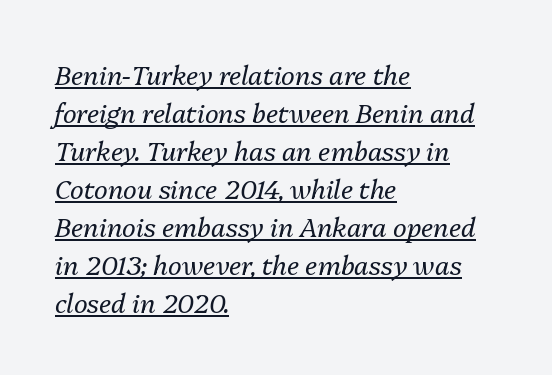
Baseline-to-baseline distance is the conventional proportion of letter height. The axis of the letterforms is tilted away from vertical. Glyph-to-glyph distance matches everyday printed text. This rendering uses left alignment, leaving the right contour irregular.
